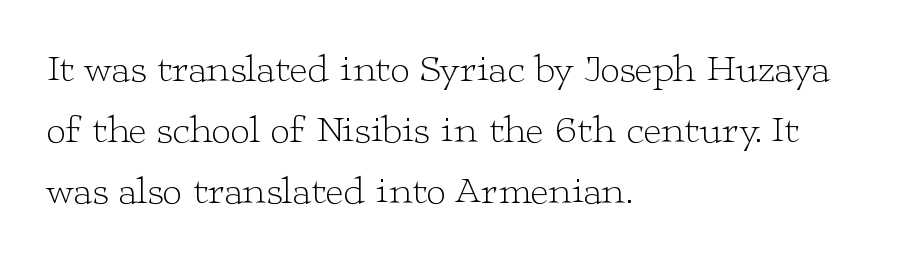
The image shows 39 px light, wide serif type, upright; set left-aligned, normal line spacing (1.57x), normal letter spacing, not underlined; low stroke contrast and a medium x-height.
